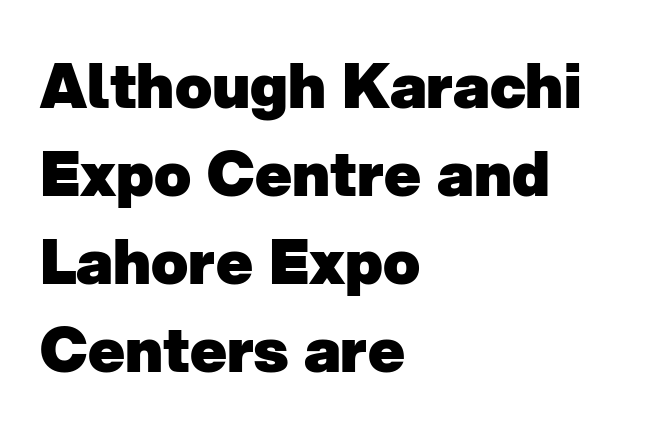
Anything drawn beneath the words? Only blank space. A normal amount of white space separates one row of letters from the next. Between one letter and the next there's only the usual sliver of space. Note: no serifs on the glyphs. The typesetter chose a ragged-right arrangement here.
